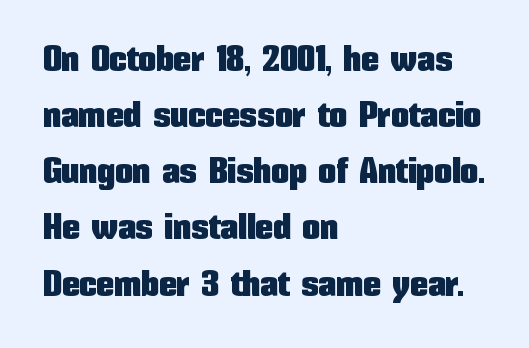
The image shows 36 px condensed sans-serif type, upright; set left-aligned, normal line spacing (1.56x), normal letter spacing, not underlined; low stroke contrast and a medium x-height.
